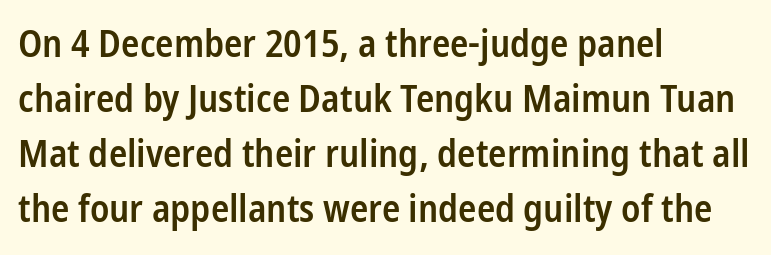
{"serif": "no", "italic": "no", "bold": "semi", "weight": "semibold", "width": "condensed", "stroke_contrast": "low", "x_height": "medium", "monospaced": "no", "underline": "no", "align": "left", "line_spacing": "normal", "line_spacing_ratio": 1.45, "letter_spacing": "normal", "letter_spacing_em": 0.0, "glyph_px": 38}
